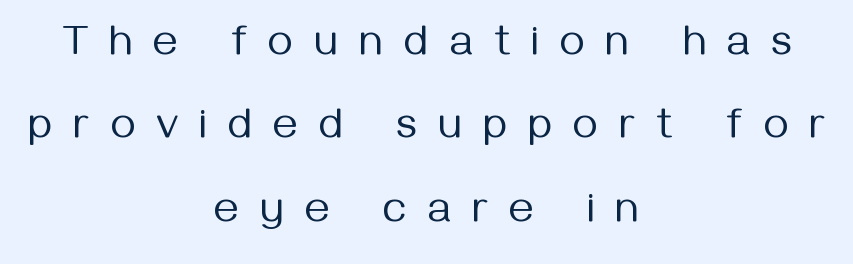
Q: Is the text bold? A: No.
Q: Is the text italic (slanted)? A: No, it is upright.
Q: Is the typeface a serif or a sans-serif typeface? A: Sans-serif.
Q: Is the text underlined? A: No.
Q: How is the paragraph aligned? A: Centered.
Q: Is the spacing between letters normal or unusually wide? A: Unusually wide.
Q: Is the spacing between lines tight, normal or loose? A: Loose.
Q: Width (condensed, normal, or wide)? A: Normal.
Q: Stroke contrast? A: Medium.
Q: x-height? A: Medium.
Q: Monospaced? A: No.
